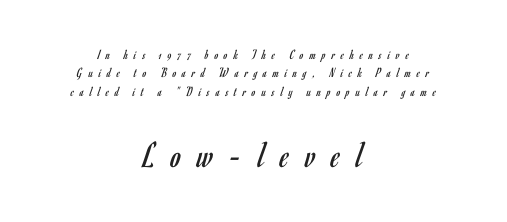
The image shows 38 px regular-weight, condensed sans-serif type; set centered, normal line spacing (1.32x), unusually wide letter spacing (+0.42 em), not underlined; the second (bottom) block is 2.71x larger; low stroke contrast and a small x-height.
